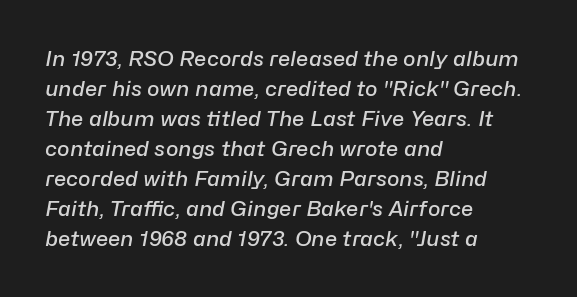
The image shows 21 px text type, italic (leaning right); set left-aligned, normal line spacing (1.43x), normal letter spacing, not underlined.
